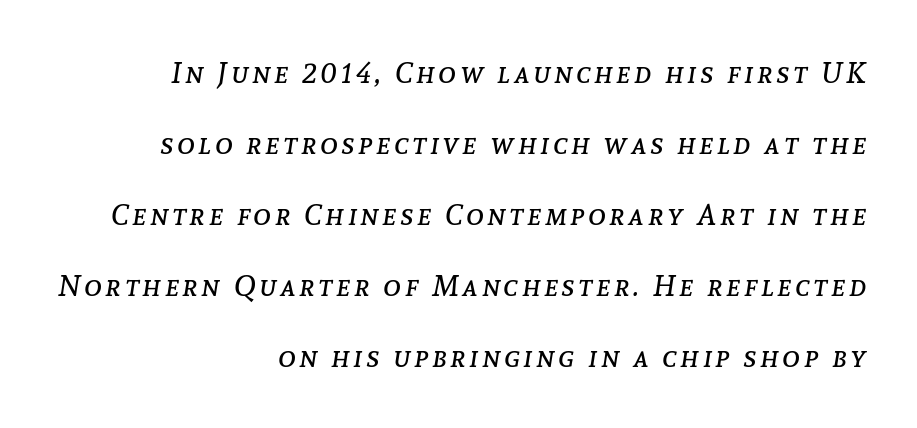
The image shows 30 px regular-weight type, italic (leaning right); set right-aligned, loose line spacing (2.37x), not underlined; low stroke contrast and a medium x-height.
